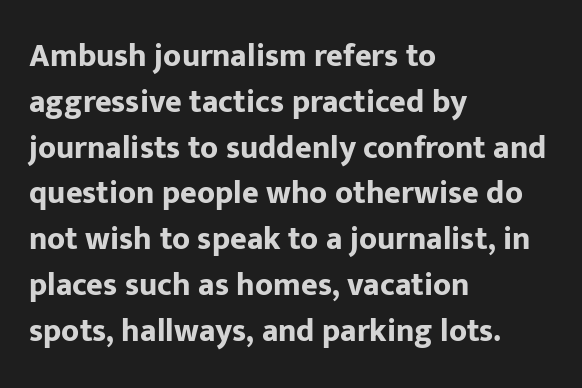
Q: Is the text bold? A: Yes.
Q: Is the text italic (slanted)? A: No, it is upright.
Q: Is the typeface a serif or a sans-serif typeface? A: Sans-serif.
Q: Is the text underlined? A: No.
Q: How is the paragraph aligned? A: Left-aligned.
Q: Is the spacing between letters normal or unusually wide? A: Normal.
Q: Is the spacing between lines tight, normal or loose? A: Normal.
Q: Width (condensed, normal, or wide)? A: Normal.
Q: Stroke contrast? A: Low.
Q: x-height? A: Medium.
Q: Monospaced? A: No.
